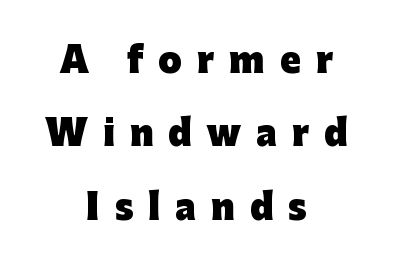
Q: Is the text bold? A: Yes.
Q: Is the text italic (slanted)? A: No, it is upright.
Q: Is the typeface a serif or a sans-serif typeface? A: Sans-serif.
Q: Is the text underlined? A: No.
Q: How is the paragraph aligned? A: Centered.
Q: Is the spacing between letters normal or unusually wide? A: Unusually wide.
Q: Is the spacing between lines tight, normal or loose? A: Loose.
Q: Width (condensed, normal, or wide)? A: Normal.
Q: Stroke contrast? A: Low.
Q: x-height? A: Medium.
Q: Monospaced? A: No.
